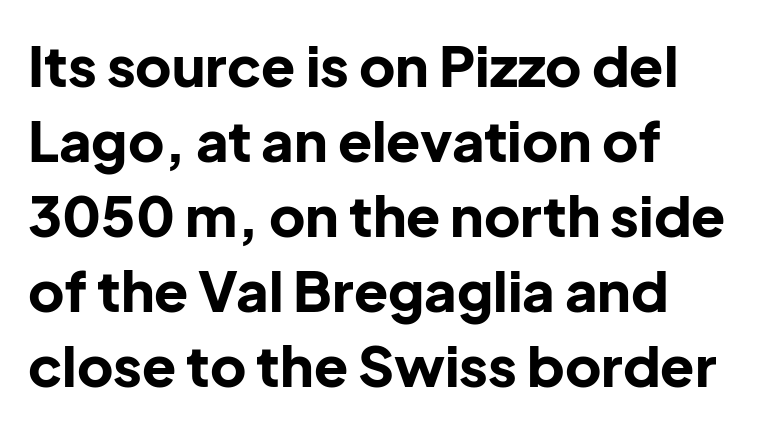
The image shows 56 px bold sans-serif type, upright; set left-aligned, normal line spacing (1.34x), normal letter spacing, not underlined; low stroke contrast and a medium x-height.
